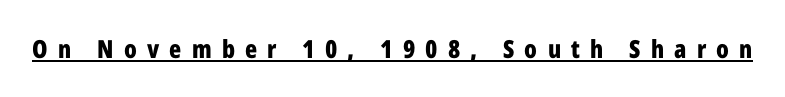
Q: Is the text bold? A: Yes.
Q: Is the text italic (slanted)? A: No, it is upright.
Q: Is the text underlined? A: Yes.
Q: Is the spacing between letters normal or unusually wide? A: Unusually wide.
